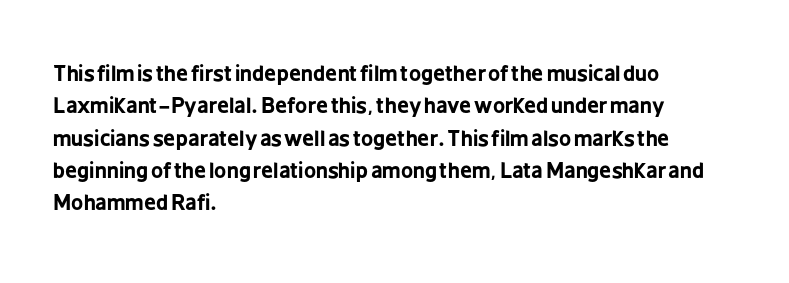
Unlike italic type, these characters show no tilt at all. Line starts are locked; line ends wander. Characters follow at the spacing the type designer built in. On the weight axis this lands at bold, roughly 700. The passage shown is not underscored anywhere.
